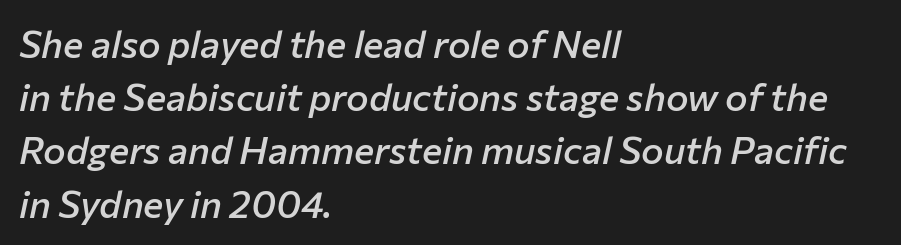
Q: Is the text bold? A: Semi-bold.
Q: Is the text italic (slanted)? A: Yes, it leans right by about 12 degrees.
Q: Is the text underlined? A: No.
Q: How is the paragraph aligned? A: Left-aligned.
Q: Is the spacing between letters normal or unusually wide? A: Normal.
Q: Is the spacing between lines tight, normal or loose? A: Normal.
Q: Width (condensed, normal, or wide)? A: Normal.
Q: Stroke contrast? A: Low.
Q: x-height? A: Medium.
Q: Monospaced? A: No.
